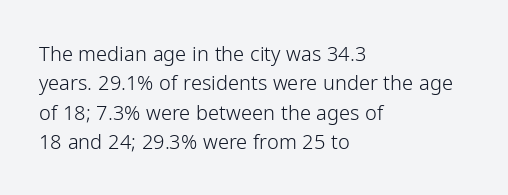
Look at the tracking — it's just the regular setting, nothing added. This sample keeps an unexceptional amount of space between lines. A typesetter would mark this as roman, not italic. Each row of text sits above clean, open space. Ink coverage per letter is moderate at most. This rendering uses left alignment, leaving the right contour irregular.
